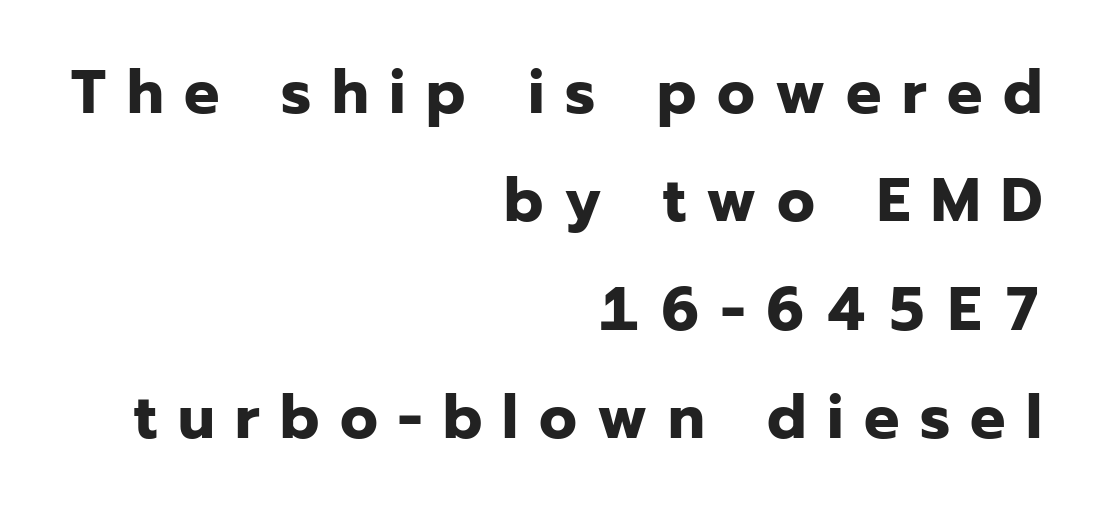
Which margin do the lines hug? The right one — the left edge is uneven. Plain, unruled lines of type. The passage shown has open, widely tracked lettering throughout. Its strokes are broad and dark, the hallmark of bold type.
